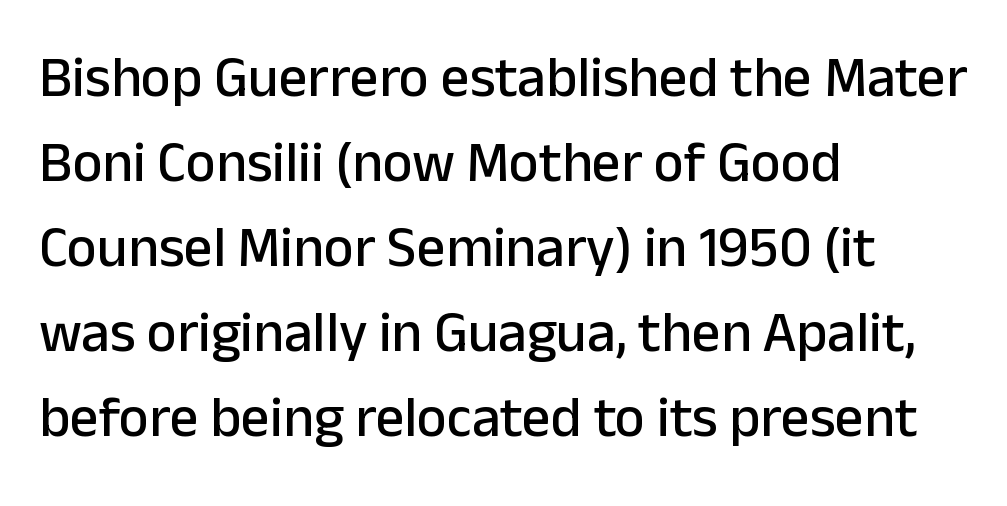
Q: Is the text italic (slanted)? A: No, it is upright.
Q: Is the typeface a serif or a sans-serif typeface? A: Sans-serif.
Q: Is the text underlined? A: No.
Q: How is the paragraph aligned? A: Left-aligned.
Q: Is the spacing between letters normal or unusually wide? A: Normal.
Q: Is the spacing between lines tight, normal or loose? A: Normal.
Q: Width (condensed, normal, or wide)? A: Normal.
Q: Stroke contrast? A: Low.
Q: x-height? A: Medium.
Q: Monospaced? A: No.
